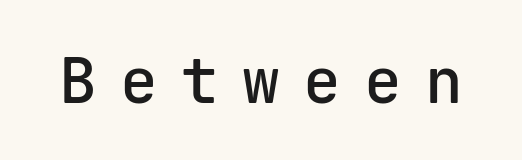
{"serif": "no", "italic": "no", "bold": "semi", "weight": "semibold", "width": "normal", "stroke_contrast": "low", "x_height": "medium", "monospaced": "yes", "underline": "no", "letter_spacing": "wide", "letter_spacing_em": 0.37, "glyph_px": 63}
